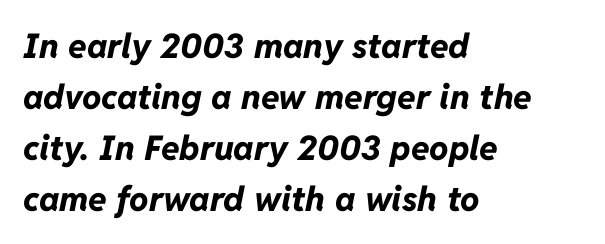
{"italic": "yes", "lean": "right", "slant_degrees": 11, "bold": "yes", "weight": "bold", "width": "normal", "stroke_contrast": "low", "x_height": "medium", "monospaced": "no", "underline": "no", "align": "left", "line_spacing": "normal", "line_spacing_ratio": 1.5, "letter_spacing": "normal", "letter_spacing_em": 0.0, "glyph_px": 34}
